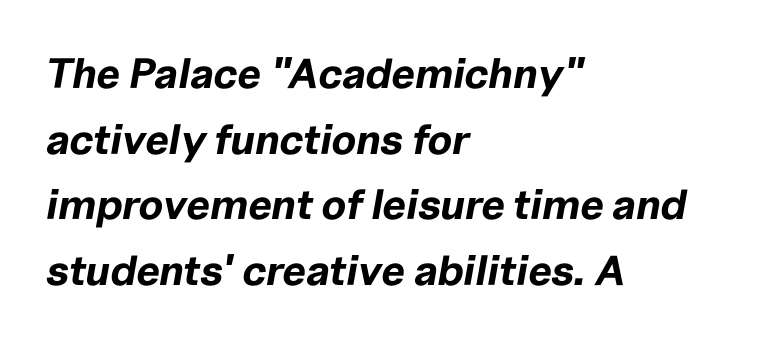
The image shows 42 px bold type, italic (leaning right); set left-aligned, normal line spacing (1.56x), normal letter spacing, not underlined; low stroke contrast and a medium x-height.
